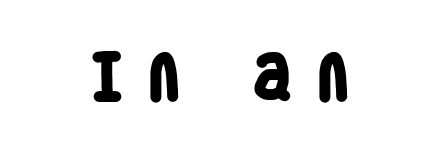
Heavy, bold letterforms. Bare-footed words on every line. This sample has the flowing, uneven cadence of proportional lettering. These lines are composed in type without serifs.
